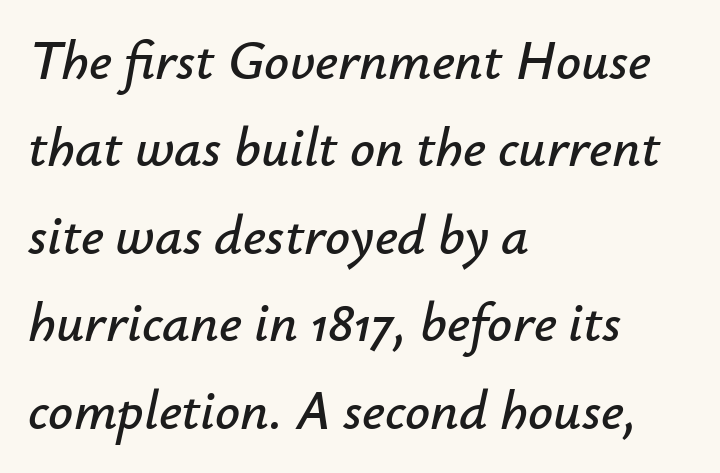
Underline: absent. Honestly, the letter spacing is just normal — you wouldn't notice it. These lines stack with their left ends in a neat column. Looks like regular typesetting: each glyph gets only the width it needs. Is there much room between lines? A standard amount, neither cramped nor airy.
